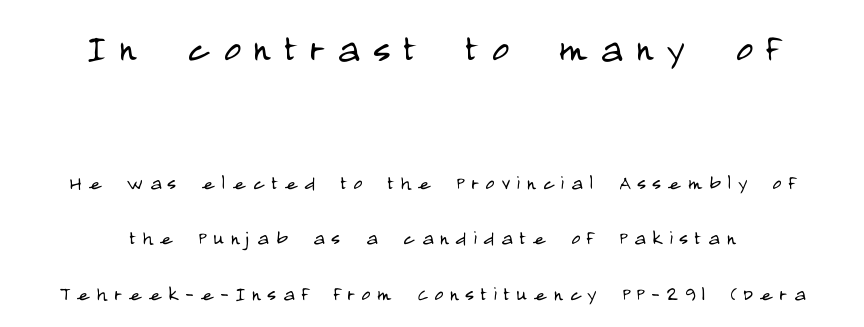
{"serif": "no", "italic": "no", "bold": "no", "weight": "light", "width": "condensed", "stroke_contrast": "low", "x_height": "large", "monospaced": "no", "underline": "no", "align": "center", "line_spacing": "loose", "line_spacing_ratio": 2.32, "letter_spacing": "wide", "letter_spacing_em": 0.28, "larger_block": "first", "size_ratio": 1.96, "glyph_px": 47}
